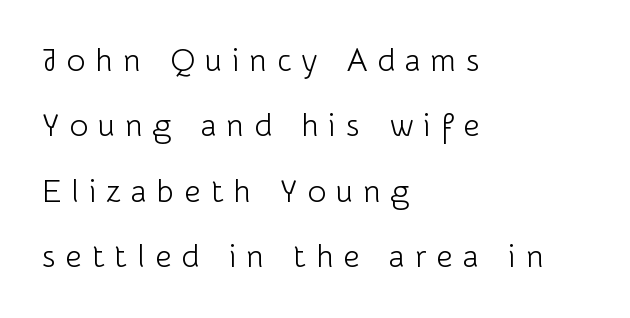
Q: Is the text bold? A: No.
Q: Is the text italic (slanted)? A: No, it is upright.
Q: Is the typeface a serif or a sans-serif typeface? A: Sans-serif.
Q: Is the text underlined? A: No.
Q: How is the paragraph aligned? A: Left-aligned.
Q: Is the spacing between letters normal or unusually wide? A: Unusually wide.
Q: Is the spacing between lines tight, normal or loose? A: Loose.
Q: Width (condensed, normal, or wide)? A: Normal.
Q: Stroke contrast? A: Low.
Q: x-height? A: Medium.
Q: Monospaced? A: No.
